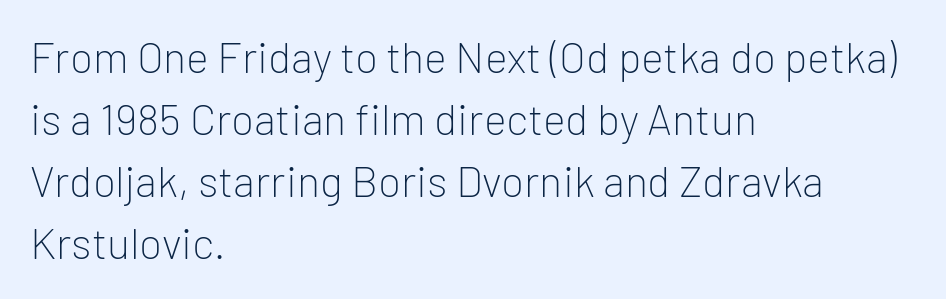
Q: Is the text bold? A: No.
Q: Is the text italic (slanted)? A: No, it is upright.
Q: Is the typeface a serif or a sans-serif typeface? A: Sans-serif.
Q: Is the text underlined? A: No.
Q: How is the paragraph aligned? A: Left-aligned.
Q: Is the spacing between letters normal or unusually wide? A: Normal.
Q: Is the spacing between lines tight, normal or loose? A: Normal.
Q: Width (condensed, normal, or wide)? A: Normal.
Q: Stroke contrast? A: Low.
Q: x-height? A: Medium.
Q: Monospaced? A: No.
